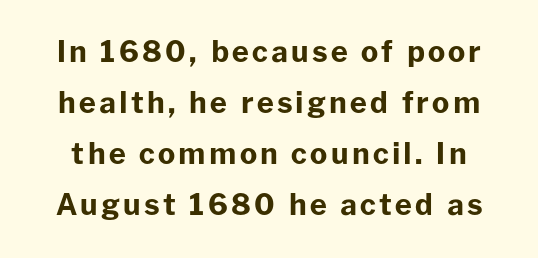
The image shows 29 px bold sans-serif type, upright; set line spacing 1.76x, not underlined; low stroke contrast and a medium x-height.
